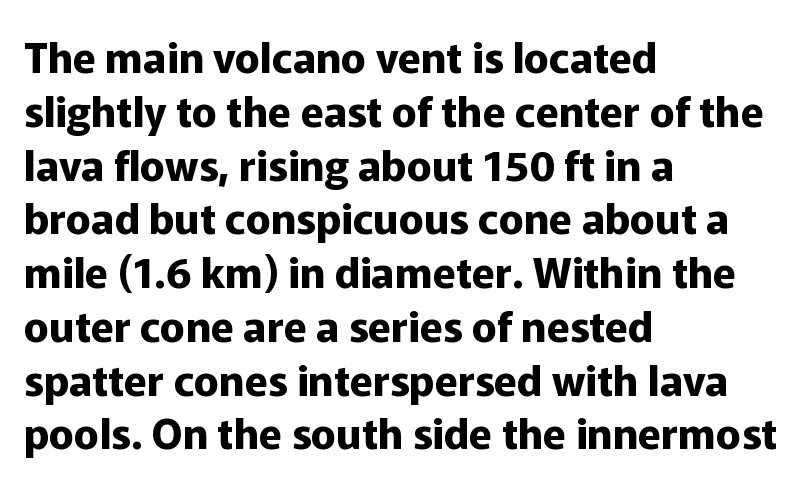
The image shows 42 px bold sans-serif type, upright; set left-aligned, normal line spacing (1.28x), normal letter spacing, not underlined; low stroke contrast and a medium x-height.
